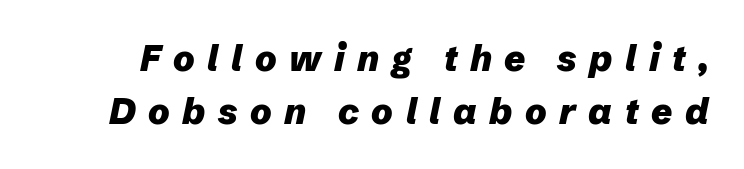
Q: Is the text bold? A: Yes.
Q: Is the text italic (slanted)? A: Yes, it leans right by about 12 degrees.
Q: Is the text underlined? A: No.
Q: Is the spacing between letters normal or unusually wide? A: Unusually wide.
Q: Is the spacing between lines tight, normal or loose? A: Normal.
Q: Width (condensed, normal, or wide)? A: Normal.
Q: Stroke contrast? A: Low.
Q: x-height? A: Medium.
Q: Monospaced? A: No.
